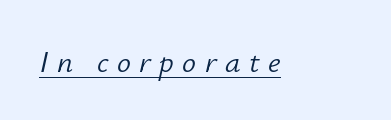
What decoration does the sample have? An underline. Tracking here is generous; glyphs stand well apart from one another. The rendering uses natural spacing where letterforms have individual widths. Think standard paragraph weight, or any step lighter than that.
